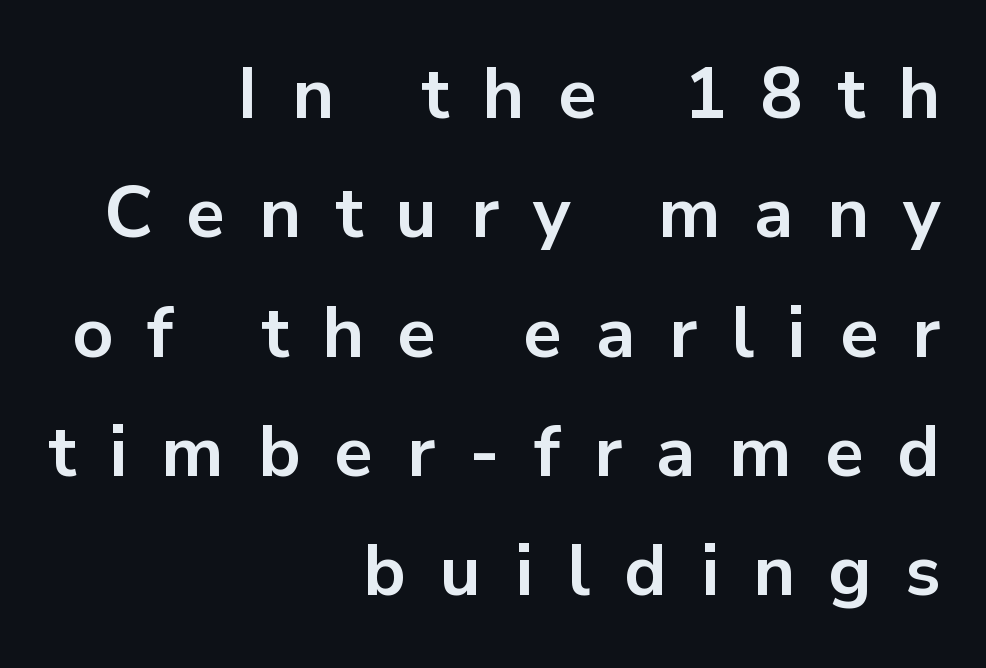
Are there feet on the stems? There aren't — it's a sans. Only glyphs here, with clear space below each row. The typesetter chose a ragged-left arrangement here. Proportional: the letters do not fall into vertical columns.
